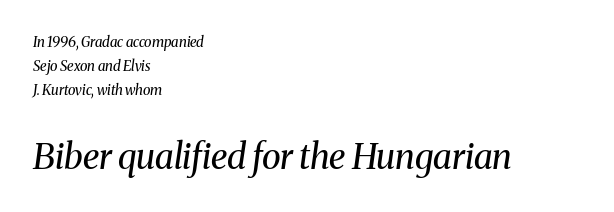
{"serif": "yes", "italic": "yes", "lean": "right", "slant_degrees": 8, "bold": "no", "weight": "regular", "width": "normal", "stroke_contrast": "medium", "x_height": "medium", "monospaced": "no", "underline": "no", "align": "left", "line_spacing_ratio": 1.73, "letter_spacing": "normal", "letter_spacing_em": 0.0, "larger_block": "second", "size_ratio": 2.5, "glyph_px": 35}
